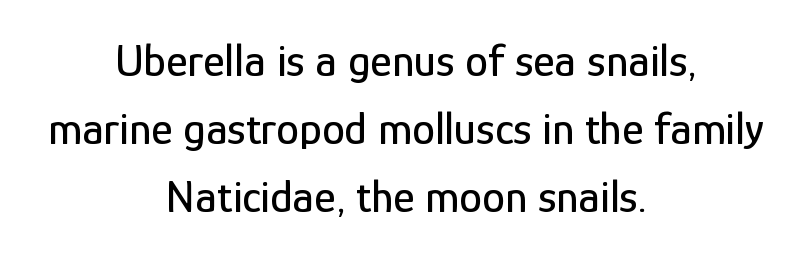
{"serif": "no", "italic": "no", "width": "condensed", "stroke_contrast": "low", "x_height": "medium", "monospaced": "no", "underline": "no", "align": "center", "line_spacing": "normal", "line_spacing_ratio": 1.48, "letter_spacing": "normal", "letter_spacing_em": 0.0, "glyph_px": 46}
